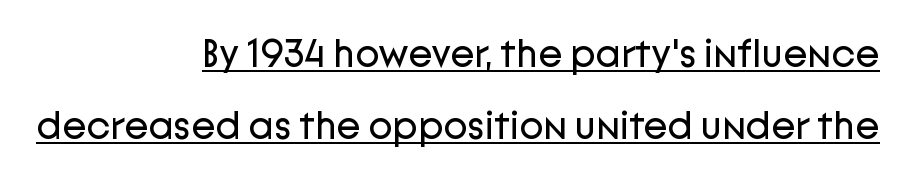
The image shows 40 px regular-weight sans-serif type, upright; set right-aligned, line spacing 1.8x, normal letter spacing, underlined; low stroke contrast and a medium x-height.
